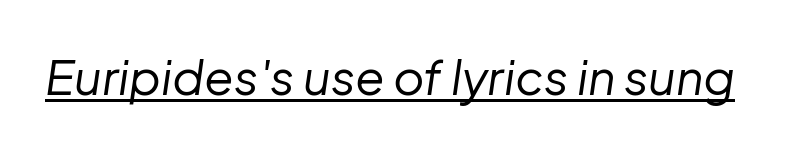
{"italic": "yes", "lean": "right", "slant_degrees": 8, "bold": "no", "weight": "regular", "width": "normal", "stroke_contrast": "low", "x_height": "medium", "monospaced": "no", "underline": "yes", "letter_spacing": "normal", "letter_spacing_em": 0.0, "glyph_px": 48}
